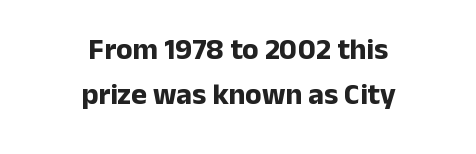
The image shows 30 px bold sans-serif type, upright; set centered, normal line spacing (1.51x), normal letter spacing, not underlined; low stroke contrast and a medium x-height.
